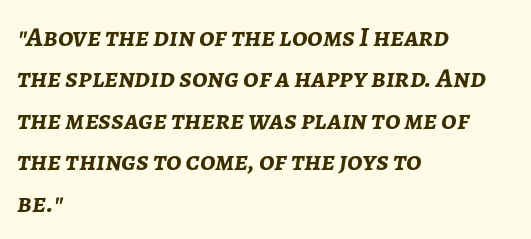
{"italic": "yes", "lean": "right", "slant_degrees": 7, "bold": "yes", "weight": "semibold", "width": "normal", "stroke_contrast": "low", "x_height": "medium", "monospaced": "no", "underline": "no", "align": "left", "line_spacing": "normal", "line_spacing_ratio": 1.48, "letter_spacing": "normal", "letter_spacing_em": 0.0, "glyph_px": 28}
